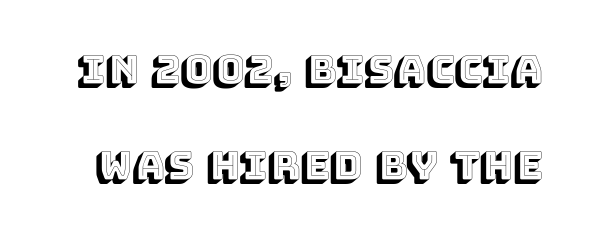
The image shows 39 px text type, upright; set loose line spacing (2.46x), normal letter spacing, not underlined; a large x-height.
